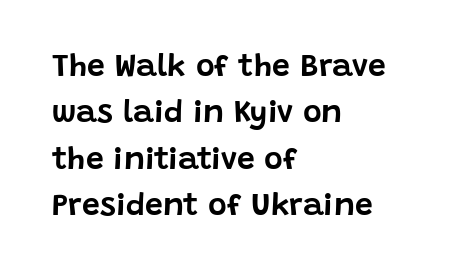
The image shows 32 px sans-serif type, upright; set left-aligned, normal line spacing (1.45x), normal letter spacing, not underlined; low stroke contrast and a large x-height.
